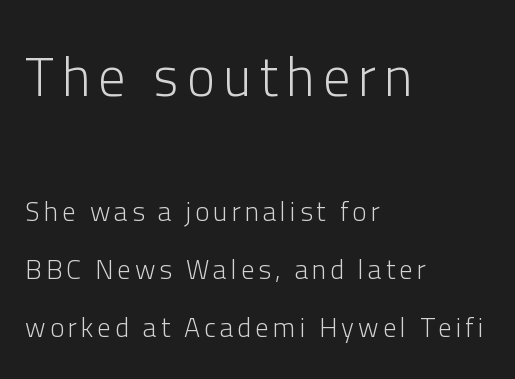
{"serif": "no", "italic": "no", "bold": "no", "weight": "light", "width": "normal", "stroke_contrast": "low", "x_height": "medium", "monospaced": "no", "underline": "no", "align": "left", "line_spacing": "loose", "line_spacing_ratio": 2.16, "larger_block": "first", "size_ratio": 2.0, "glyph_px": 54}
